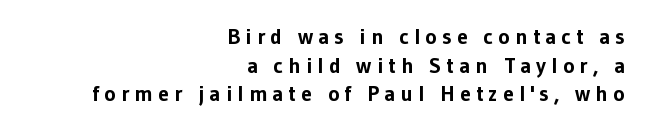
{"italic": "no", "bold": "yes", "underline": "no", "align": "right", "line_spacing": "normal", "line_spacing_ratio": 1.3, "letter_spacing": "wide", "letter_spacing_em": 0.23, "glyph_px": 22}
